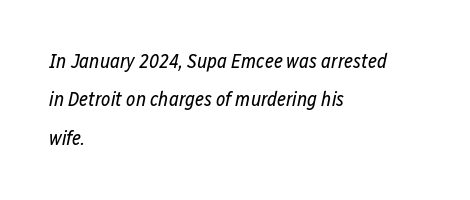
Summary of weight: not heavy and not bold. Caption: multi-line text, flush left, ragged right. Widely set lines give the paragraph a tall, airy silhouette. The foot of each line stays bare and open. Italic: yes, the glyphs are oblique.
